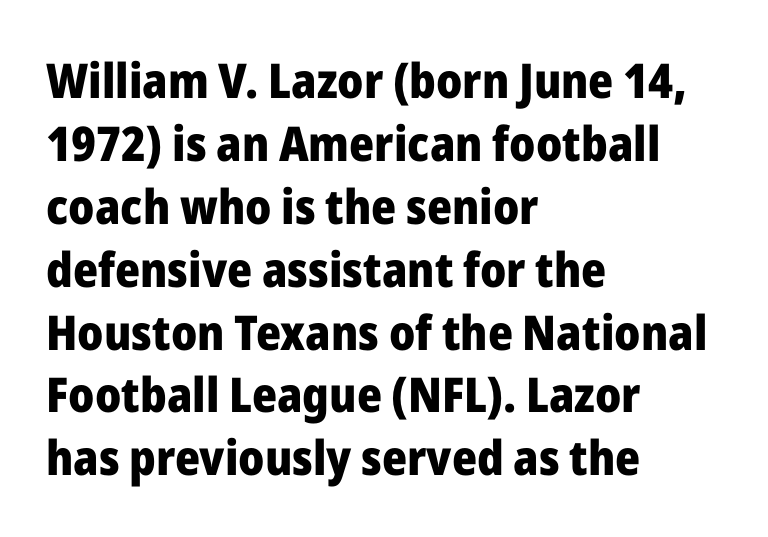
Character widths vary here, with narrow letters taking less room than wide ones. You'd pick this weight for a headline — it's a proper bold. Evenly set lines give the paragraph a standard silhouette. Ascenders rise straight up at ninety degrees. What stands out about the letter spacing? Nothing — it is the standard amount.
